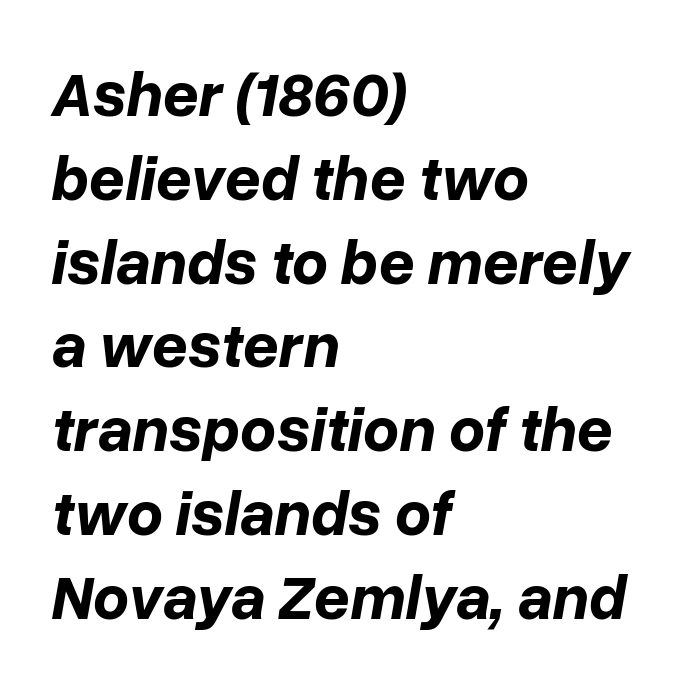
The image shows 63 px bold type, italic (leaning right); set left-aligned, normal line spacing (1.33x), normal letter spacing, not underlined; low stroke contrast and a medium x-height.
